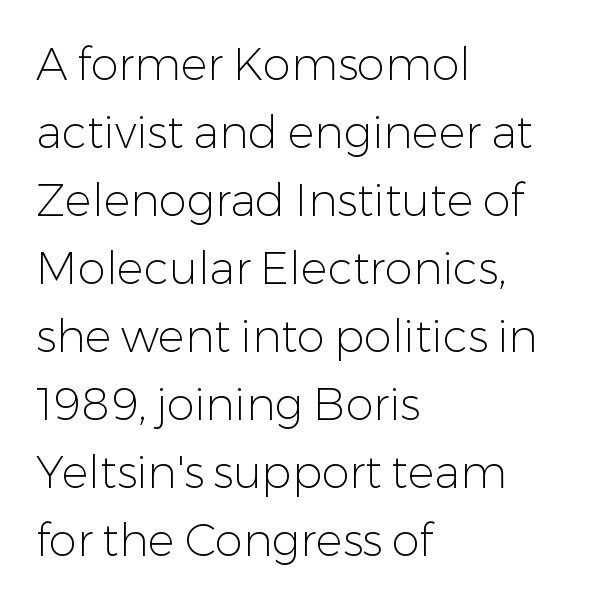
The text was rendered using a sans face with plain stroke endings. Each word holds together tightly as a unit, with standard inter-letter gaps. Each row of text sits above clean, open space. Compared with a typical body face, this is equally light or lighter still. The rows are spaced the way most documents space them.
